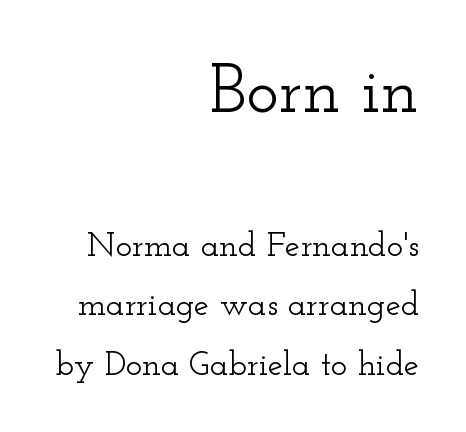
The image shows 69 px wide serif type, upright; set right-aligned, line spacing 1.76x, normal letter spacing, not underlined; the first (top) block is 2.03x larger; low stroke contrast and a small x-height.
